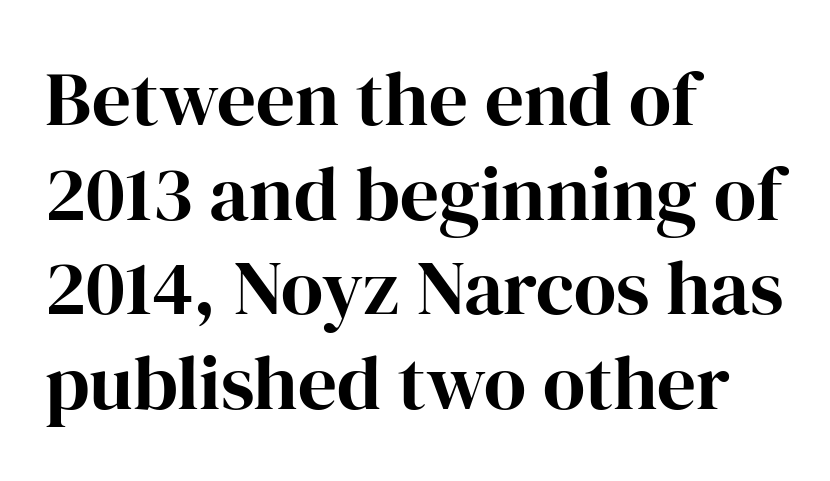
Q: Is the text bold? A: Yes.
Q: Is the text italic (slanted)? A: No, it is upright.
Q: Is the typeface a serif or a sans-serif typeface? A: Serif.
Q: Is the text underlined? A: No.
Q: How is the paragraph aligned? A: Left-aligned.
Q: Is the spacing between letters normal or unusually wide? A: Normal.
Q: Width (condensed, normal, or wide)? A: Normal.
Q: Stroke contrast? A: High.
Q: x-height? A: Medium.
Q: Monospaced? A: No.
